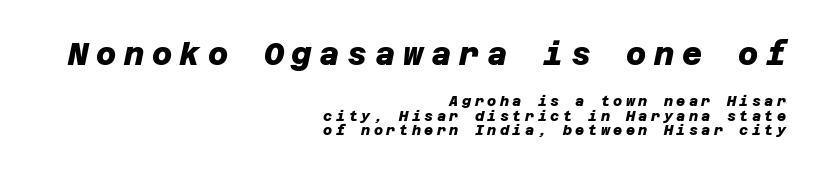
The image shows 31 px heavy sans-serif type; set right-aligned, tight line spacing (1.04x), unusually wide letter spacing (+0.25 em), not underlined; the first (top) block is 2.21x larger; low stroke contrast and a large x-height.
